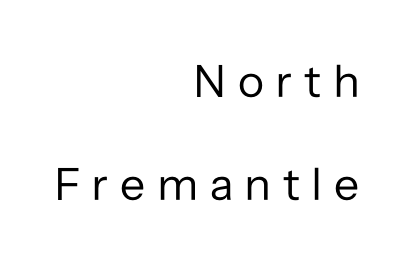
The image shows 46 px regular-weight sans-serif type, upright; set right-aligned, loose line spacing (2.25x), unusually wide letter spacing (+0.27 em), not underlined; low stroke contrast and a medium x-height.
